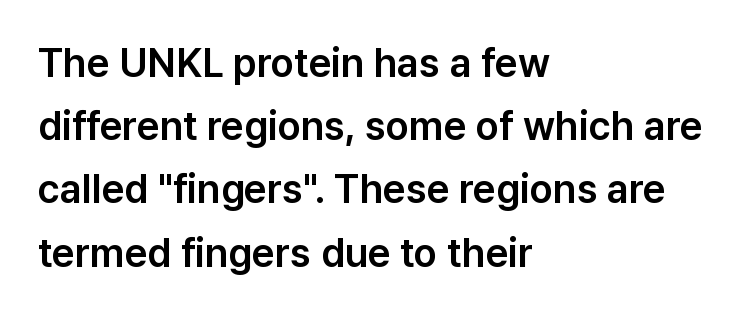
The image shows 40 px sans-serif type, upright; set left-aligned, normal line spacing (1.58x), normal letter spacing, not underlined; low stroke contrast and a medium x-height.
